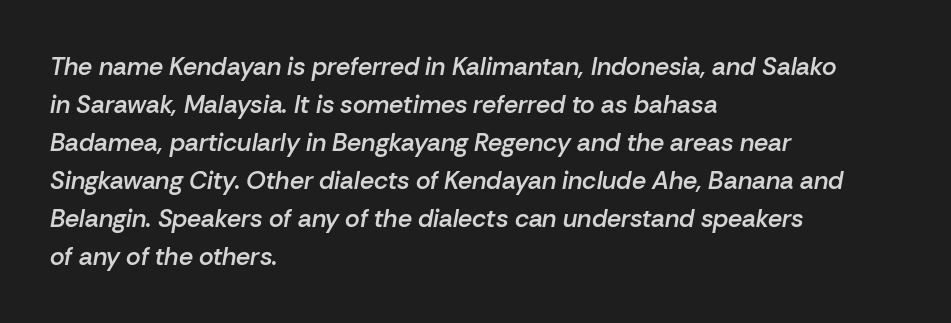
The image shows 25 px text type, italic (leaning right); set left-aligned, normal line spacing (1.52x), normal letter spacing, not underlined.
